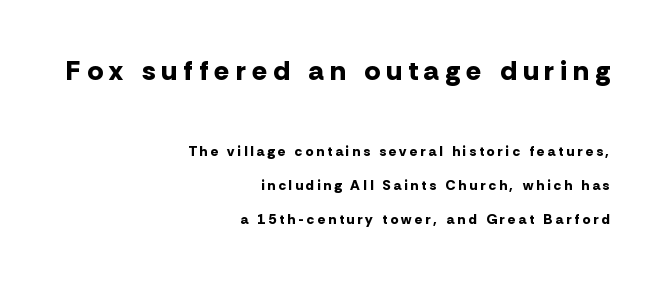
The image shows 28 px bold sans-serif type, upright; set right-aligned, loose line spacing (2.42x), unusually wide letter spacing (+0.23 em), not underlined; the first (top) block is 2.0x larger; low stroke contrast and a medium x-height.
